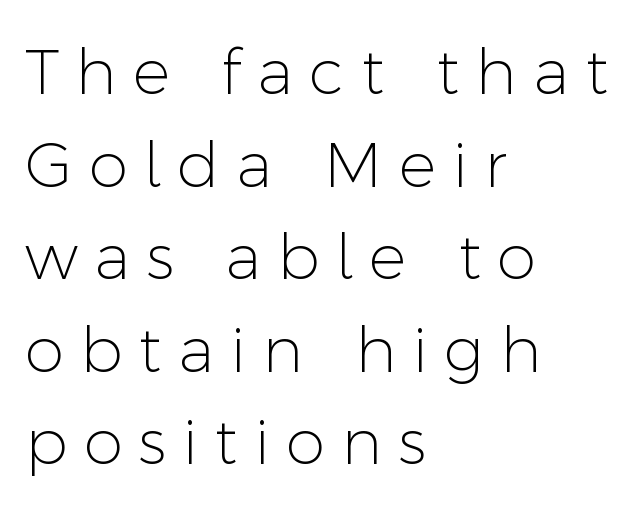
The image shows 63 px light sans-serif type, upright; set left-aligned, normal line spacing (1.47x), unusually wide letter spacing (+0.26 em), not underlined; low stroke contrast and a medium x-height.
